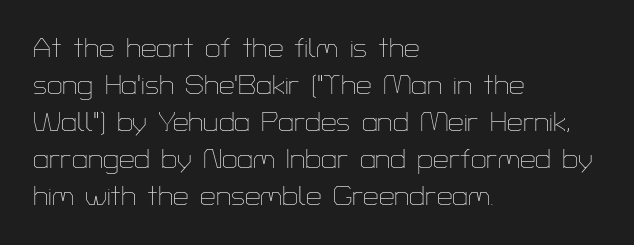
{"serif": "no", "italic": "no", "bold": "no", "weight": "thin", "width": "normal", "stroke_contrast": "low", "x_height": "medium", "monospaced": "no", "underline": "no", "align": "left", "line_spacing": "normal", "line_spacing_ratio": 1.32, "letter_spacing": "normal", "letter_spacing_em": 0.0, "glyph_px": 28}
